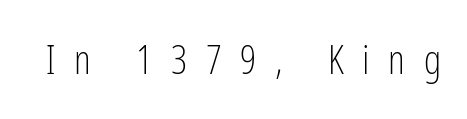
Q: Is the text bold? A: No.
Q: Is the text italic (slanted)? A: No, it is upright.
Q: Is the typeface a serif or a sans-serif typeface? A: Sans-serif.
Q: Is the text underlined? A: No.
Q: Is the spacing between letters normal or unusually wide? A: Unusually wide.
Q: Width (condensed, normal, or wide)? A: Condensed.
Q: Stroke contrast? A: Low.
Q: x-height? A: Medium.
Q: Monospaced? A: No.
